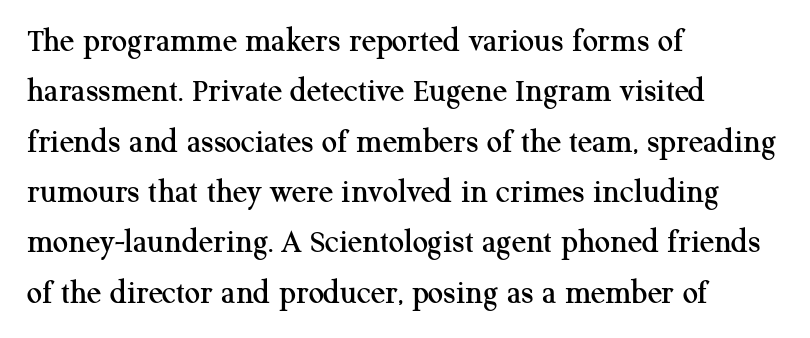
The face used here is seriffed, in the tradition of book romans. Notice how the stems are strictly vertical — no italics here. The zone under the glyphs is completely vacant. The rendering uses natural spacing where letterforms have individual widths.
